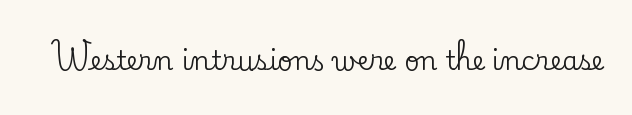
{"italic": "no", "underline": "no", "letter_spacing": "normal", "letter_spacing_em": 0.0, "glyph_px": 26}
